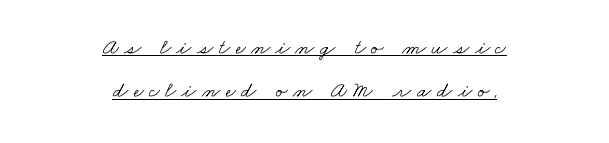
Is the block centered? Yes — each line is placed symmetrically about the middle. The rendering uses a large line-height, opening up the rows. The characters are drawn with everyday or finer stroke widths. The sample's only ornament is a line tracing under the words. In terms of letterspacing, this is a distinctly airy, spread setting.
